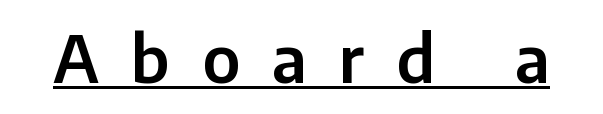
The image shows 65 px sans-serif type, upright; set unusually wide letter spacing (+0.49 em), underlined; low stroke contrast and a medium x-height.
